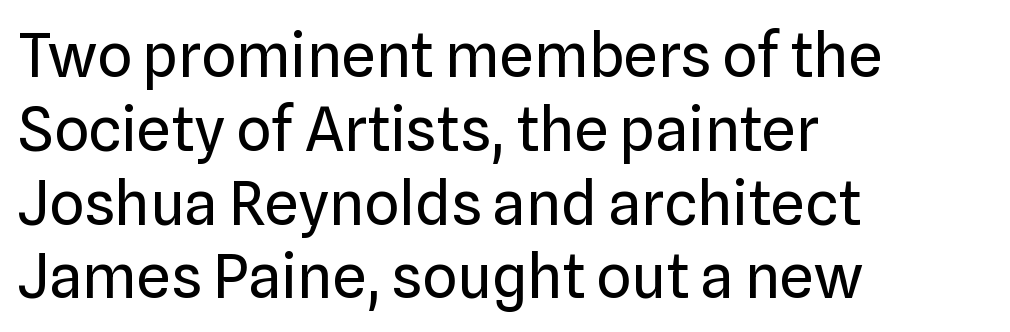
The image shows 61 px regular-weight sans-serif type, upright; set left-aligned, line spacing 1.21x, normal letter spacing, not underlined; low stroke contrast and a medium x-height.
